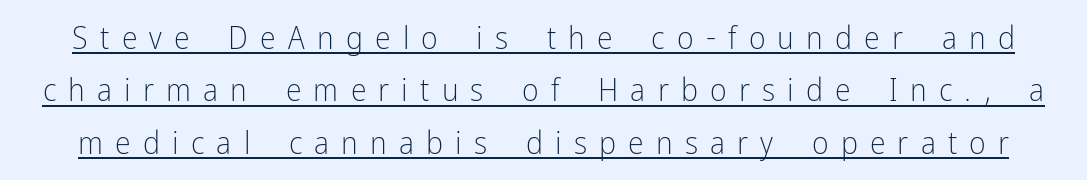
The image shows 32 px light, condensed sans-serif type, upright; set normal line spacing (1.64x), unusually wide letter spacing (+0.38 em), underlined; low stroke contrast and a medium x-height.
